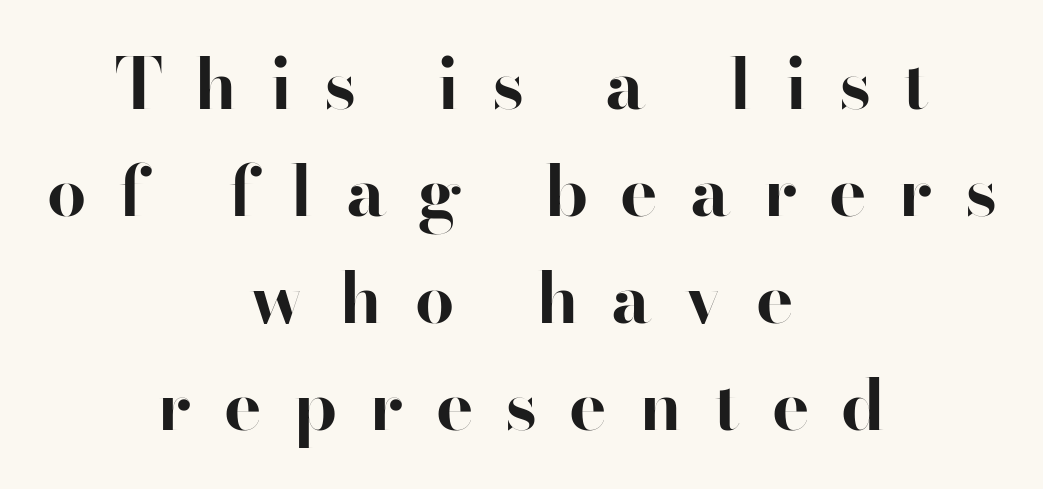
Q: Is the text bold? A: Yes.
Q: Is the text italic (slanted)? A: No, it is upright.
Q: Is the typeface a serif or a sans-serif typeface? A: Sans-serif.
Q: Is the text underlined? A: No.
Q: How is the paragraph aligned? A: Centered.
Q: Is the spacing between letters normal or unusually wide? A: Unusually wide.
Q: Is the spacing between lines tight, normal or loose? A: Normal.
Q: Width (condensed, normal, or wide)? A: Normal.
Q: Stroke contrast? A: High.
Q: x-height? A: Small.
Q: Monospaced? A: No.
